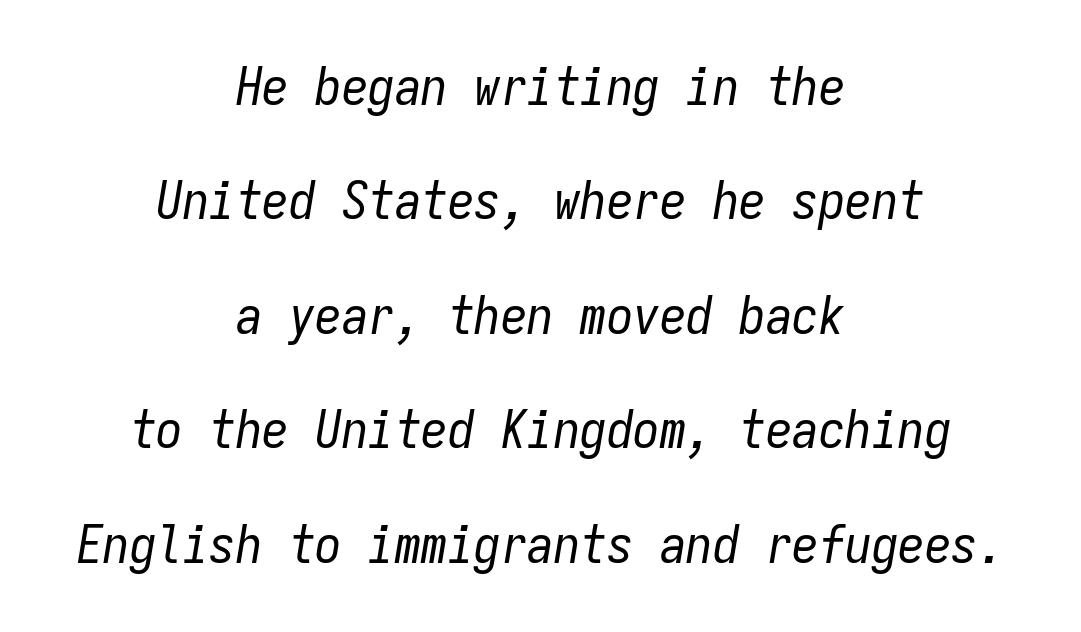
Q: Is the text bold? A: No.
Q: Is the text italic (slanted)? A: Yes, it leans right by about 9 degrees.
Q: Is the text underlined? A: No.
Q: How is the paragraph aligned? A: Centered.
Q: Is the spacing between letters normal or unusually wide? A: Normal.
Q: Is the spacing between lines tight, normal or loose? A: Loose.
Q: Width (condensed, normal, or wide)? A: Condensed.
Q: Stroke contrast? A: Low.
Q: x-height? A: Medium.
Q: Monospaced? A: Yes.
